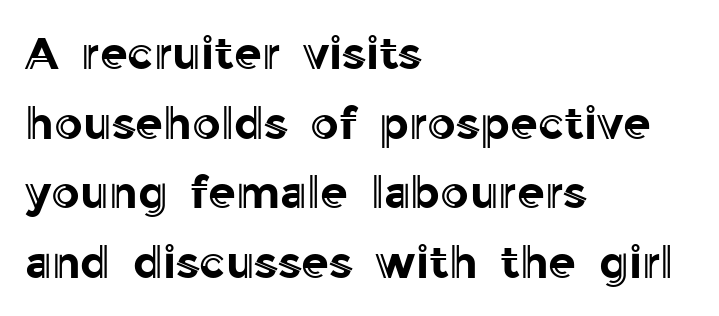
Q: Is the text italic (slanted)? A: No, it is upright.
Q: Is the text underlined? A: No.
Q: How is the paragraph aligned? A: Left-aligned.
Q: Is the spacing between letters normal or unusually wide? A: Normal.
Q: Is the spacing between lines tight, normal or loose? A: Normal.
Q: Width (condensed, normal, or wide)? A: Normal.
Q: x-height? A: Medium.
Q: Monospaced? A: No.
